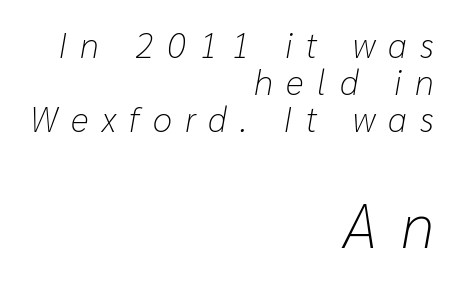
Is this a fixed-width face? No — the glyphs have proportional, varying widths. The block of text is dense from top to bottom, with scant space between rows. Which chunk is bigger? The second one — the bottom block dwarfs the top. Only glyphs here, with clear space below each row.
